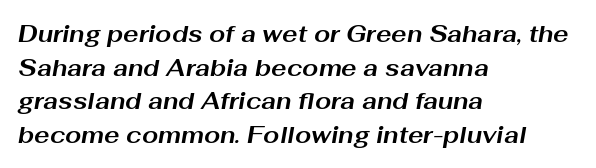
The image shows 23 px bold type, italic (leaning right); set left-aligned, normal line spacing (1.46x), normal letter spacing, not underlined.
